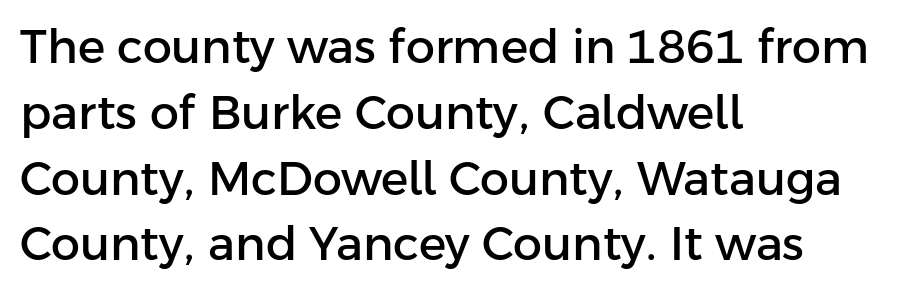
{"serif": "no", "italic": "no", "width": "normal", "stroke_contrast": "low", "x_height": "medium", "monospaced": "no", "underline": "no", "align": "left", "line_spacing": "normal", "line_spacing_ratio": 1.43, "letter_spacing": "normal", "letter_spacing_em": 0.0, "glyph_px": 46}
